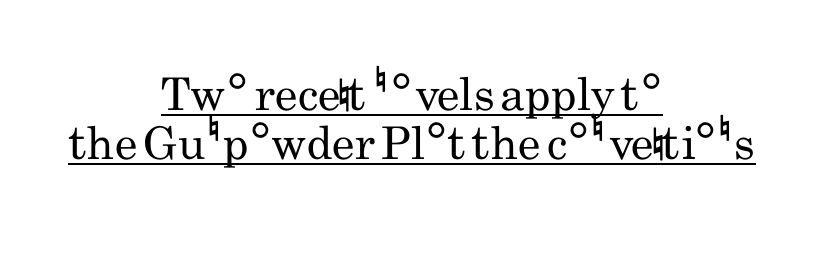
Q: Is the text bold? A: No.
Q: Is the text italic (slanted)? A: No, it is upright.
Q: Is the typeface a serif or a sans-serif typeface? A: Sans-serif.
Q: Is the text underlined? A: Yes.
Q: How is the paragraph aligned? A: Centered.
Q: Is the spacing between letters normal or unusually wide? A: Normal.
Q: Is the spacing between lines tight, normal or loose? A: Tight.
Q: Width (condensed, normal, or wide)? A: Condensed.
Q: Stroke contrast? A: Low.
Q: x-height? A: Small.
Q: Monospaced? A: No.
